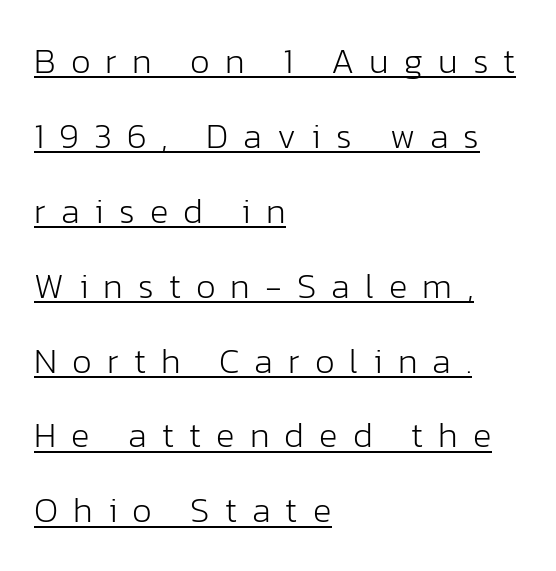
Q: Is the text bold? A: No.
Q: Is the text italic (slanted)? A: No, it is upright.
Q: Is the typeface a serif or a sans-serif typeface? A: Sans-serif.
Q: Is the text underlined? A: Yes.
Q: How is the paragraph aligned? A: Left-aligned.
Q: Is the spacing between letters normal or unusually wide? A: Unusually wide.
Q: Is the spacing between lines tight, normal or loose? A: Loose.
Q: Width (condensed, normal, or wide)? A: Normal.
Q: Stroke contrast? A: Low.
Q: x-height? A: Medium.
Q: Monospaced? A: No.
